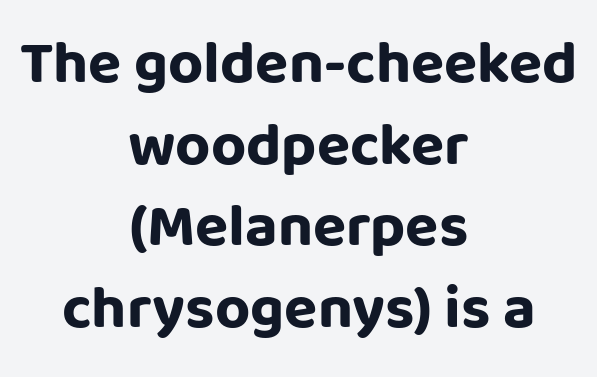
{"serif": "no", "italic": "no", "bold": "yes", "weight": "bold", "width": "normal", "stroke_contrast": "low", "x_height": "large", "monospaced": "no", "underline": "no", "align": "center", "line_spacing": "normal", "line_spacing_ratio": 1.34, "letter_spacing": "normal", "letter_spacing_em": 0.0, "glyph_px": 61}
